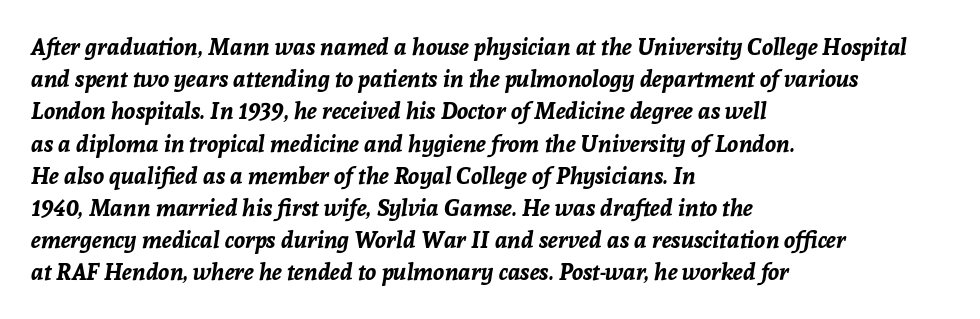
{"italic": "yes", "lean": "right", "slant_degrees": 8, "bold": "yes", "underline": "no", "align": "left", "line_spacing": "normal", "line_spacing_ratio": 1.4, "letter_spacing": "normal", "letter_spacing_em": 0.0, "glyph_px": 23}
